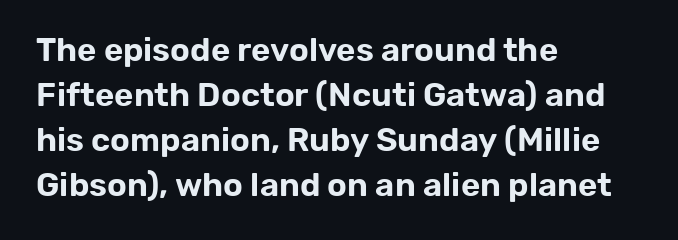
{"serif": "no", "italic": "no", "width": "normal", "stroke_contrast": "low", "x_height": "medium", "monospaced": "no", "underline": "no", "align": "left", "line_spacing": "normal", "line_spacing_ratio": 1.36, "letter_spacing": "normal", "letter_spacing_em": 0.0, "glyph_px": 33}
